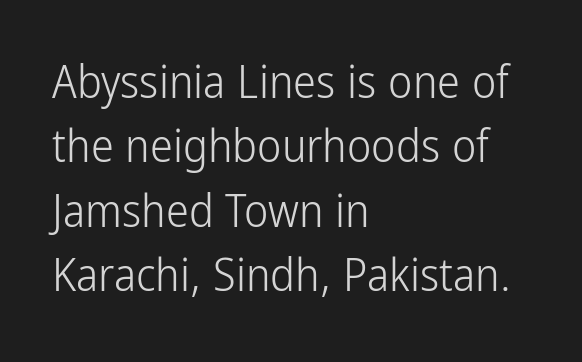
{"serif": "no", "italic": "no", "bold": "no", "weight": "light", "width": "condensed", "stroke_contrast": "low", "x_height": "medium", "monospaced": "no", "underline": "no", "align": "left", "line_spacing": "normal", "line_spacing_ratio": 1.4, "letter_spacing": "normal", "letter_spacing_em": 0.0, "glyph_px": 46}
